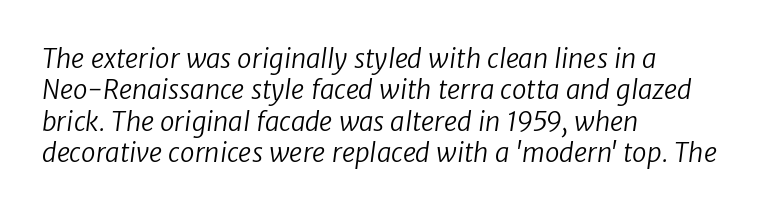
The baseline area is clear. In CSS terms this would be text-align: left. Each word holds together tightly as a unit, with standard inter-letter gaps. Letters have the restrained weight of plain body copy at most.
